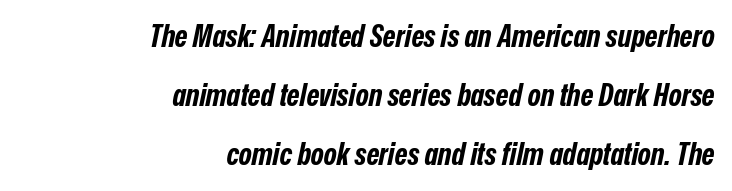
{"italic": "yes", "lean": "right", "slant_degrees": 12, "bold": "yes", "weight": "bold", "width": "condensed", "stroke_contrast": "low", "x_height": "medium", "monospaced": "no", "underline": "no", "align": "right", "line_spacing": "loose", "line_spacing_ratio": 1.91, "letter_spacing": "normal", "letter_spacing_em": 0.0, "glyph_px": 31}
